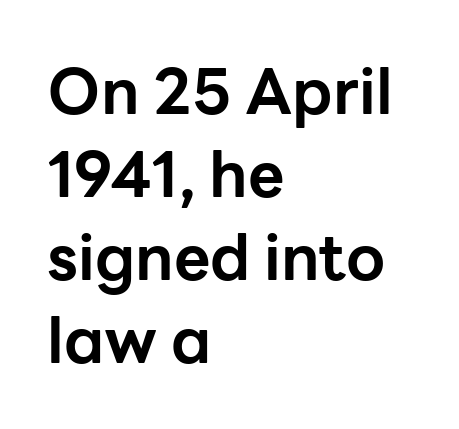
Honestly, the row spacing looks completely unremarkable. Alignment: flush left. Italic? Not at all — the glyphs are vertical. Serif or sans? Sans — the stroke terminals are bare. Decoration check: the copy has no underline.
